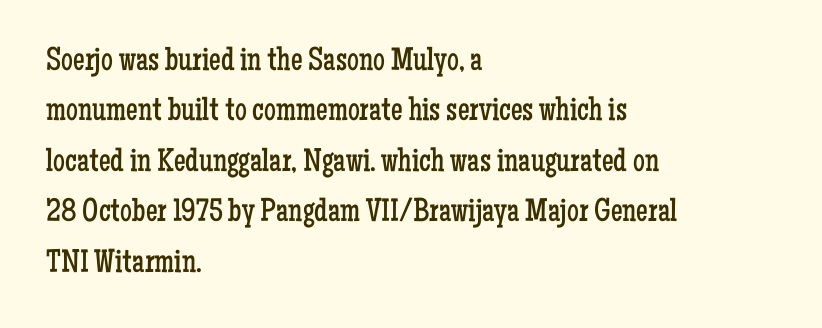
Q: Is the text bold? A: No.
Q: Is the text italic (slanted)? A: No, it is upright.
Q: Is the typeface a serif or a sans-serif typeface? A: Serif.
Q: Is the text underlined? A: No.
Q: How is the paragraph aligned? A: Left-aligned.
Q: Is the spacing between letters normal or unusually wide? A: Normal.
Q: Is the spacing between lines tight, normal or loose? A: Normal.
Q: Width (condensed, normal, or wide)? A: Condensed.
Q: Stroke contrast? A: Low.
Q: x-height? A: Medium.
Q: Monospaced? A: No.
